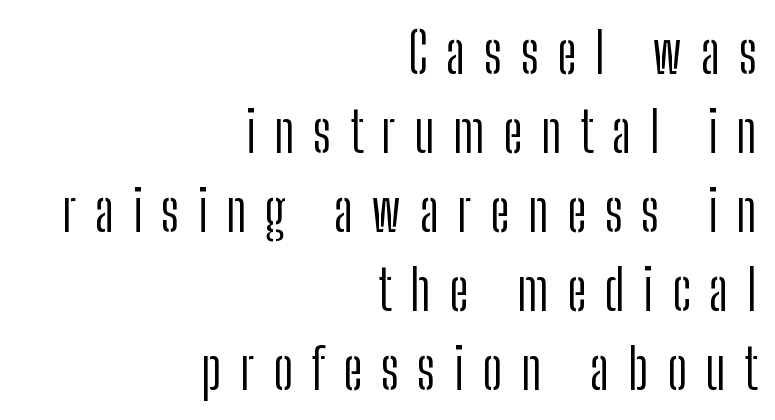
The weight tops out at a normal text grade. Every character sits straight up, as roman type does. Students, observe: this is what conventionally led text looks like. This rendering uses right alignment, leaving the left contour irregular. Unmarked baselines from the first word to the last. Here the designer chose a conventional face with non-uniform glyph widths.
